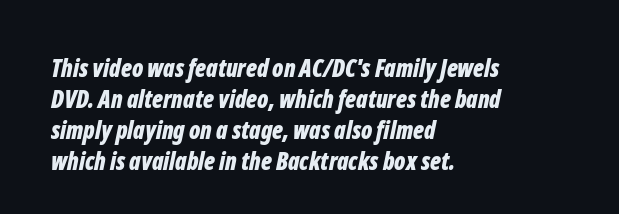
{"italic": "yes", "lean": "right", "slant_degrees": 12, "bold": "yes", "underline": "no", "align": "left", "line_spacing": "normal", "line_spacing_ratio": 1.29, "letter_spacing": "normal", "letter_spacing_em": 0.0, "glyph_px": 24}
